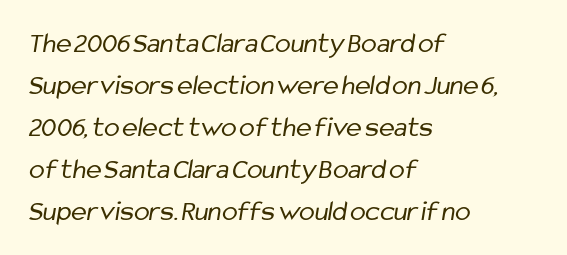
No word sits above an underline. The lines sit at an ordinary, default distance from one another. The setting favours the left margin, as ordinary paragraphs usually do. Short note: letters normally spaced.
